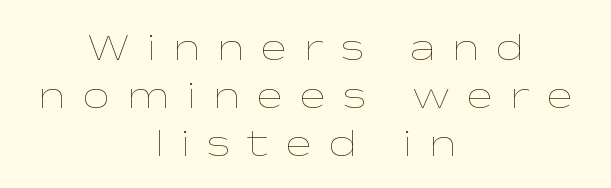
Q: Is the text bold? A: No.
Q: Is the text italic (slanted)? A: No, it is upright.
Q: Is the text underlined? A: No.
Q: How is the paragraph aligned? A: Centered.
Q: Is the spacing between letters normal or unusually wide? A: Unusually wide.
Q: Width (condensed, normal, or wide)? A: Wide.
Q: Stroke contrast? A: Low.
Q: x-height? A: Medium.
Q: Monospaced? A: No.
